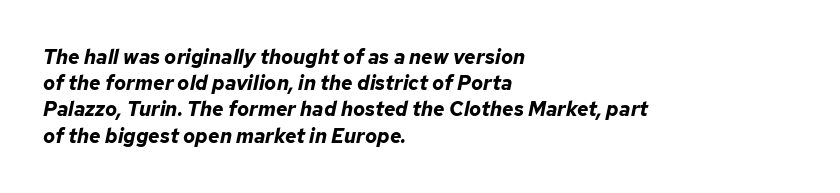
The image shows 20 px bold type, italic (leaning right); set left-aligned, normal line spacing (1.31x), normal letter spacing, not underlined.
